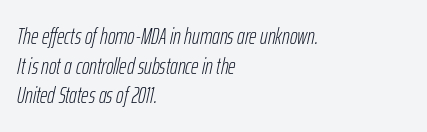
Q: Is the text bold? A: No.
Q: Is the text italic (slanted)? A: Yes, it leans right by about 12 degrees.
Q: Is the text underlined? A: No.
Q: How is the paragraph aligned? A: Left-aligned.
Q: Is the spacing between letters normal or unusually wide? A: Normal.
Q: Is the spacing between lines tight, normal or loose? A: Normal.
